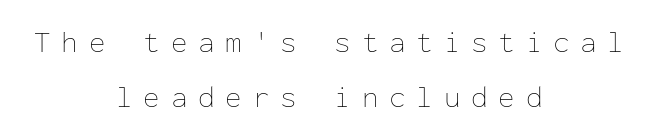
Q: Is the text bold? A: No.
Q: Is the text italic (slanted)? A: No, it is upright.
Q: Is the text underlined? A: No.
Q: How is the paragraph aligned? A: Centered.
Q: Is the spacing between letters normal or unusually wide? A: Unusually wide.
Q: Width (condensed, normal, or wide)? A: Normal.
Q: Stroke contrast? A: Low.
Q: x-height? A: Medium.
Q: Monospaced? A: Yes.
